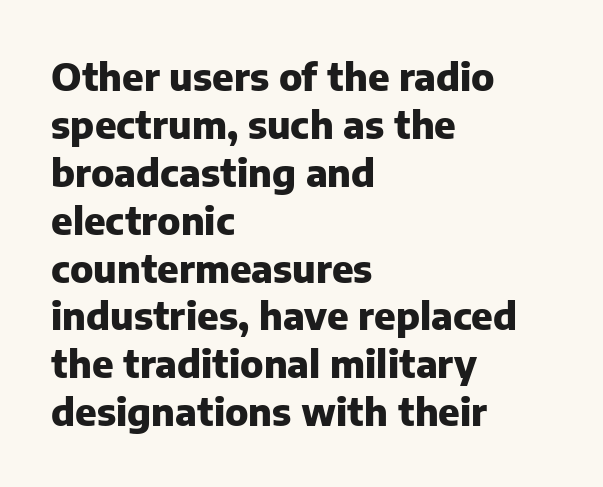
Q: Is the text bold? A: Yes.
Q: Is the text italic (slanted)? A: No, it is upright.
Q: Is the typeface a serif or a sans-serif typeface? A: Sans-serif.
Q: Is the text underlined? A: No.
Q: How is the paragraph aligned? A: Left-aligned.
Q: Is the spacing between letters normal or unusually wide? A: Normal.
Q: Is the spacing between lines tight, normal or loose? A: Normal.
Q: Width (condensed, normal, or wide)? A: Normal.
Q: Stroke contrast? A: Low.
Q: x-height? A: Medium.
Q: Monospaced? A: No.
